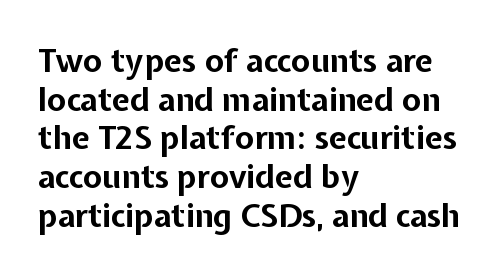
The image shows 32 px bold sans-serif type, upright; set left-aligned, line spacing 1.21x, normal letter spacing, not underlined; low stroke contrast and a medium x-height.
